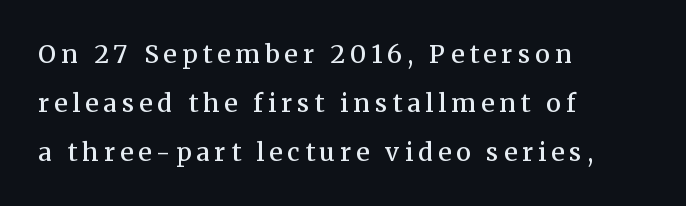
You could only call the tracking loose — the letters float apart. Style check: upright. Notice the strokes are somewhat thickened but not fully heavy: this is a semibold. If you drew a ruler down the left edge, every line would touch it.
